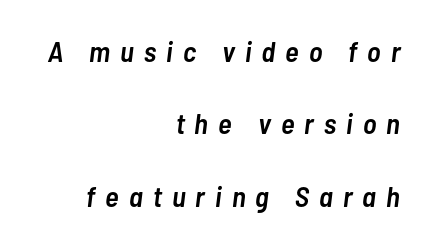
Horizontal alignment here is rightward, an uncommon choice for prose. This sample uses an oblique cut, with every glyph tilted off the vertical. Students, this is semibold: more ink than regular, less than bold. A typesetter would call this proportional, since set widths differ per character. Beneath every word, the page is bare. What's the leading like? Stretched, with rows far apart.
